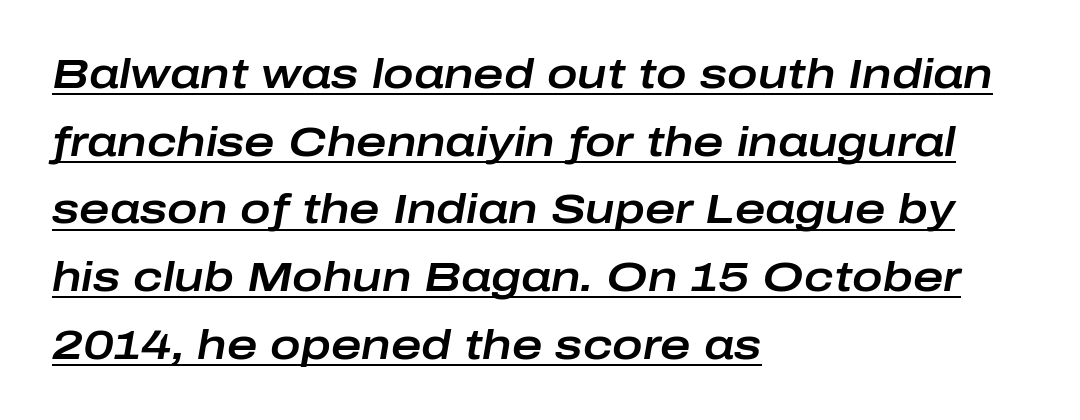
{"italic": "yes", "lean": "right", "slant_degrees": 10, "width": "wide", "stroke_contrast": "low", "x_height": "medium", "monospaced": "no", "underline": "yes", "align": "left", "line_spacing": "normal", "line_spacing_ratio": 1.65, "letter_spacing": "normal", "letter_spacing_em": 0.0, "glyph_px": 41}
